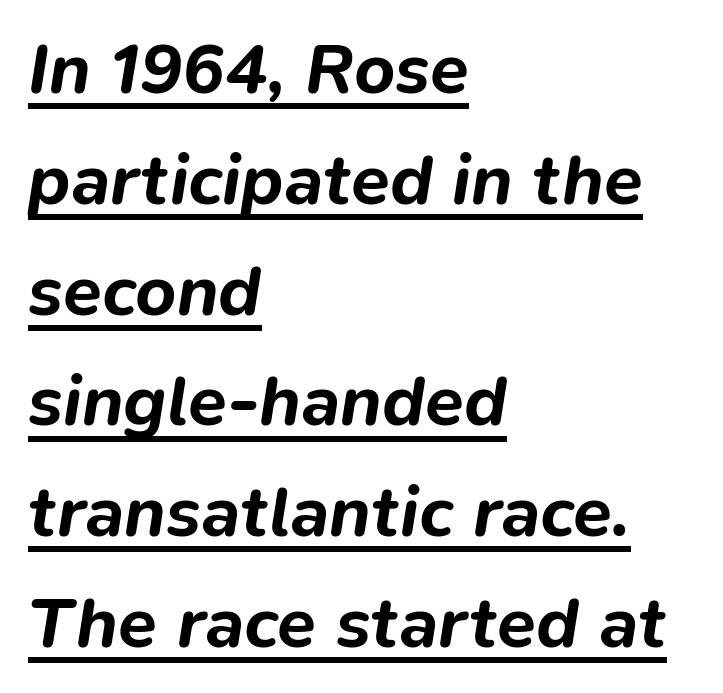
The image shows 71 px bold type, italic (leaning right); set left-aligned, normal line spacing (1.56x), normal letter spacing, underlined; low stroke contrast and a medium x-height.
